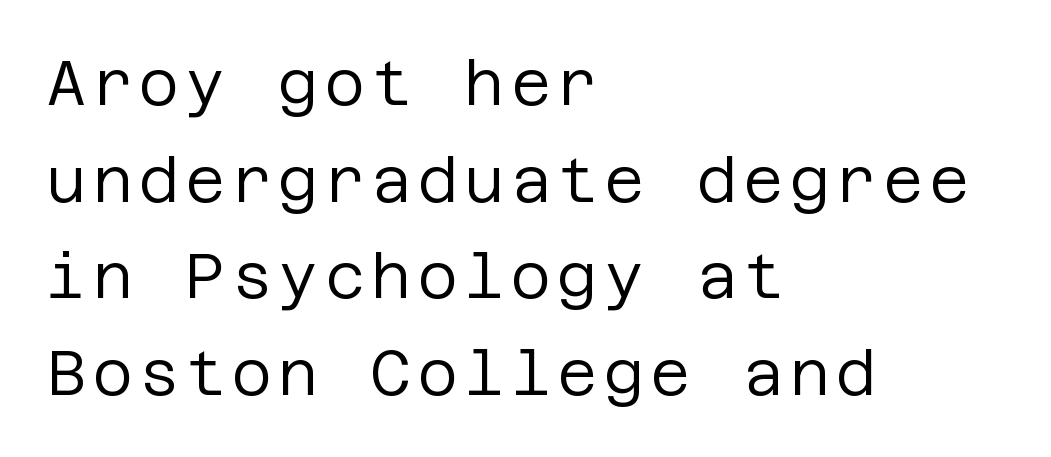
The image shows 62 px regular-weight sans-serif type, upright; set left-aligned, normal line spacing (1.56x), not underlined; low stroke contrast and a large x-height.
